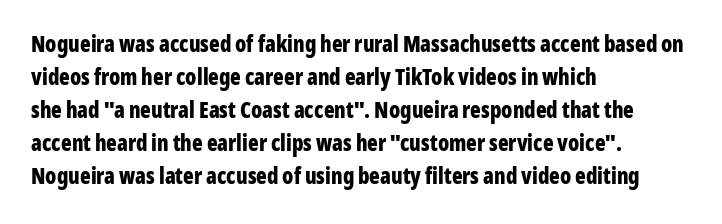
Q: Is the text bold? A: Yes.
Q: Is the text italic (slanted)? A: No, it is upright.
Q: Is the text underlined? A: No.
Q: How is the paragraph aligned? A: Left-aligned.
Q: Is the spacing between letters normal or unusually wide? A: Normal.
Q: Is the spacing between lines tight, normal or loose? A: Normal.
